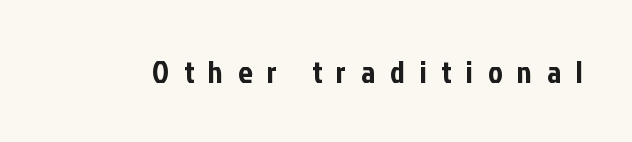
{"serif": "no", "italic": "no", "width": "condensed", "stroke_contrast": "low", "x_height": "medium", "monospaced": "no", "underline": "no", "letter_spacing": "wide", "letter_spacing_em": 0.48, "glyph_px": 31}
